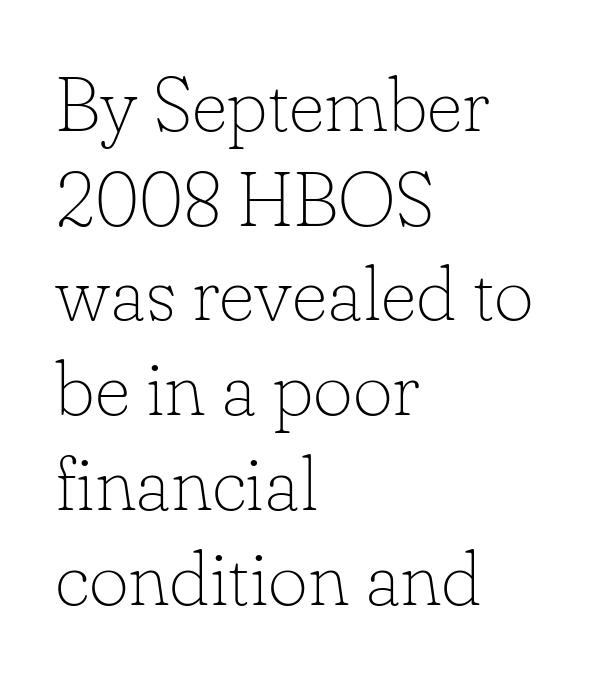
Tall strokes in this sample are plumb rather than angled. Nobody touched the tracking dial on this one. Does the type have serifs? Yes, each stem ends in a small foot. Check the space under the baseline: it is left empty.
